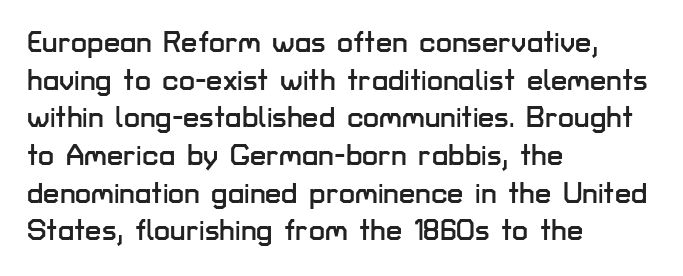
The image shows 29 px sans-serif type, upright; set left-aligned, normal line spacing (1.3x), normal letter spacing, not underlined; low stroke contrast and a medium x-height.
